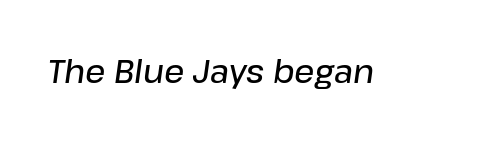
This is oblique type, the kind used for emphasis or titles. This is the in-between weight designers call semibold or demi. The face used here is rendered with its standard letterfit. The passage shown is typed in a proportional face where columns would drift. Has an underline been added? It has not.
